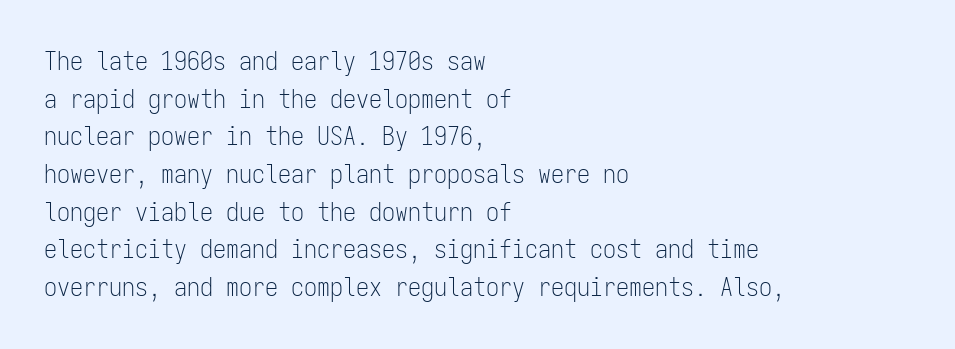
The image shows 26 px text type, upright; set left-aligned, normal line spacing (1.45x), normal letter spacing, not underlined.
